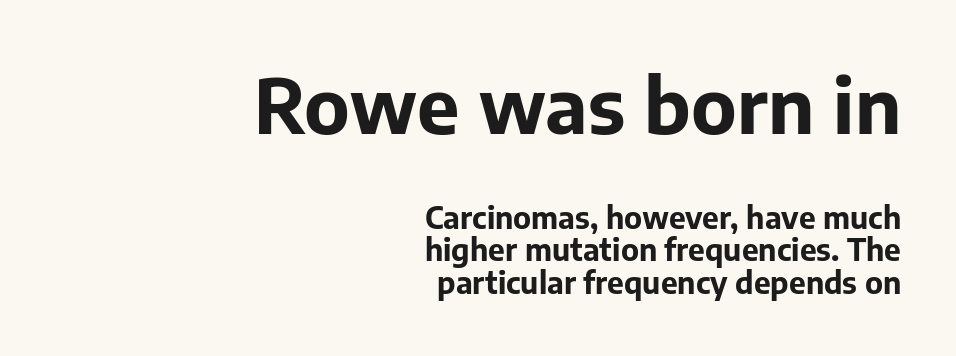
{"serif": "no", "italic": "no", "bold": "yes", "weight": "bold", "width": "normal", "stroke_contrast": "low", "x_height": "medium", "monospaced": "no", "underline": "no", "align": "right", "line_spacing": "tight", "line_spacing_ratio": 1.08, "letter_spacing": "normal", "letter_spacing_em": 0.0, "larger_block": "first", "size_ratio": 2.53, "glyph_px": 76}
